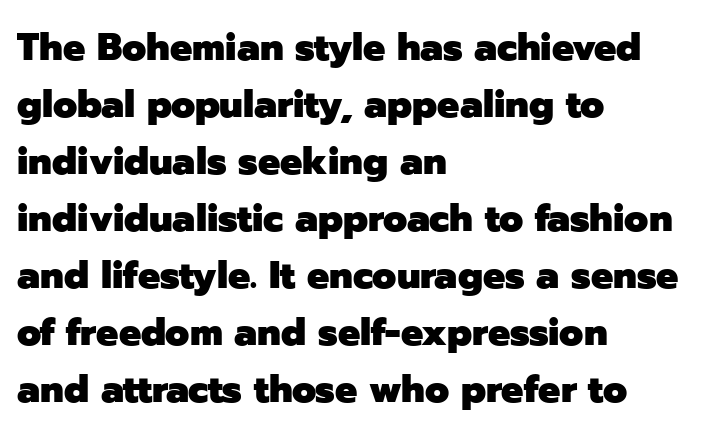
Q: Is the text bold? A: Yes.
Q: Is the text italic (slanted)? A: No, it is upright.
Q: Is the typeface a serif or a sans-serif typeface? A: Sans-serif.
Q: Is the text underlined? A: No.
Q: How is the paragraph aligned? A: Left-aligned.
Q: Is the spacing between letters normal or unusually wide? A: Normal.
Q: Is the spacing between lines tight, normal or loose? A: Normal.
Q: Width (condensed, normal, or wide)? A: Normal.
Q: Stroke contrast? A: Low.
Q: x-height? A: Medium.
Q: Monospaced? A: No.
